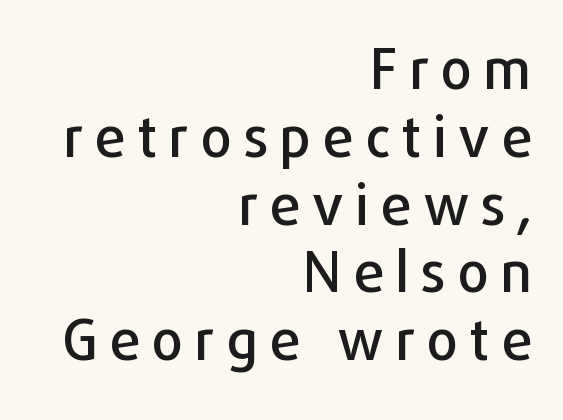
The passage shown has open, widely tracked lettering throughout. Style check: upright. Each letter keeps its own natural width here, so spacing adapts to shape. The string is rendered with underlining switched off. This rendering uses right alignment, leaving the left contour irregular.
